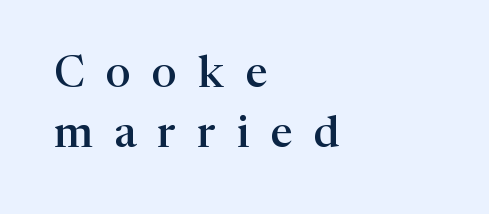
{"serif": "yes", "italic": "no", "bold": "semi", "weight": "semibold", "width": "normal", "stroke_contrast": "high", "x_height": "medium", "monospaced": "no", "underline": "no", "align": "left", "line_spacing": "normal", "line_spacing_ratio": 1.37, "letter_spacing": "wide", "letter_spacing_em": 0.48, "glyph_px": 44}
